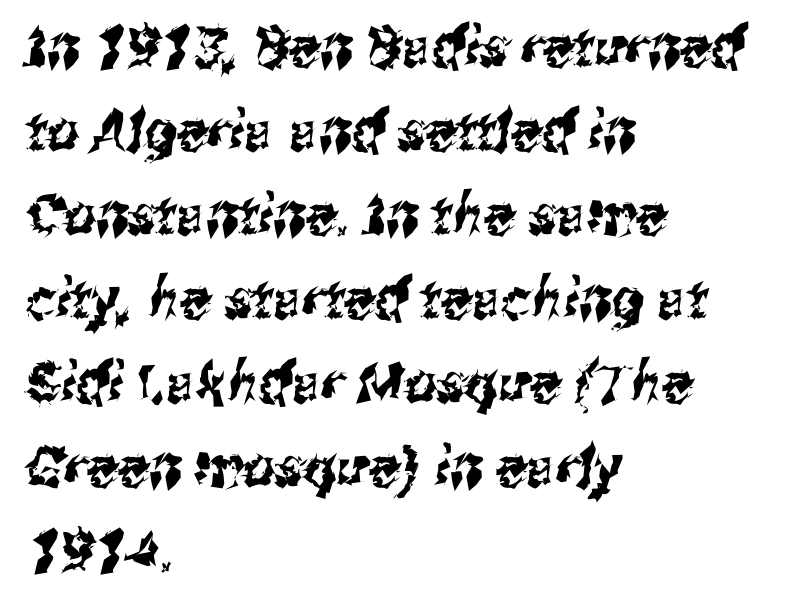
Q: Is the typeface a serif or a sans-serif typeface? A: Sans-serif.
Q: Is the text underlined? A: No.
Q: How is the paragraph aligned? A: Left-aligned.
Q: Is the spacing between letters normal or unusually wide? A: Normal.
Q: Is the spacing between lines tight, normal or loose? A: Normal.
Q: Width (condensed, normal, or wide)? A: Condensed.
Q: Stroke contrast? A: Medium.
Q: x-height? A: Medium.
Q: Monospaced? A: No.
